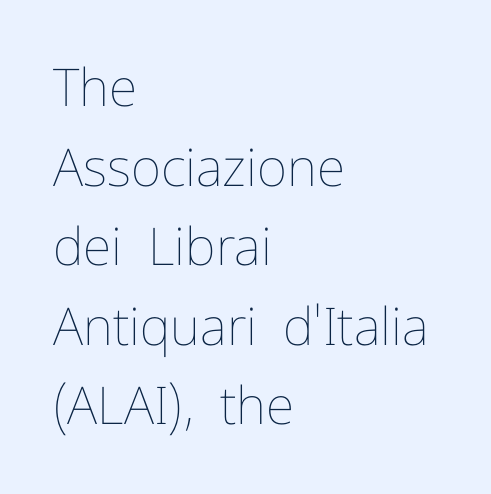
Q: Is the text bold? A: No.
Q: Is the text italic (slanted)? A: No, it is upright.
Q: Is the text underlined? A: No.
Q: How is the paragraph aligned? A: Left-aligned.
Q: Is the spacing between letters normal or unusually wide? A: Normal.
Q: Is the spacing between lines tight, normal or loose? A: Normal.
Q: Width (condensed, normal, or wide)? A: Normal.
Q: Stroke contrast? A: Low.
Q: x-height? A: Medium.
Q: Monospaced? A: No.
